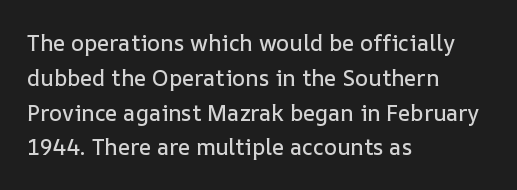
The image shows 22 px text type, upright; set left-aligned, normal line spacing (1.58x), normal letter spacing, not underlined.
